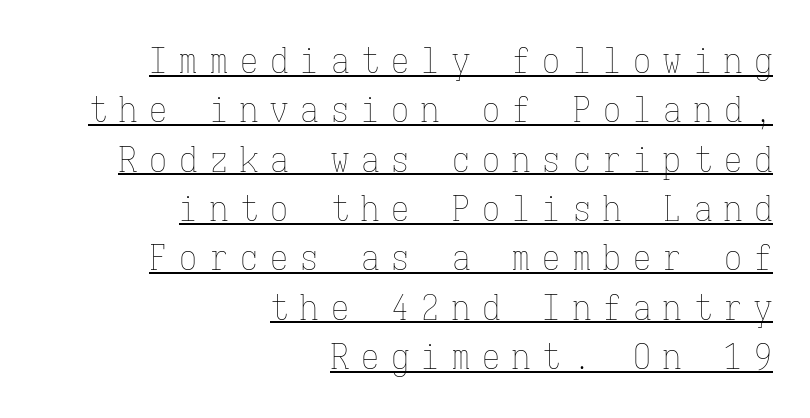
Note the uniform advance width — an 'i' takes as much space as an 'm'. A flush-right, rag-left setting is used for this passage. A baseline rule has been typeset under these characters. Upright lettering throughout. The vertical gap from one line to the next is medium. Spacing between characters has been opened up far beyond the box default.
